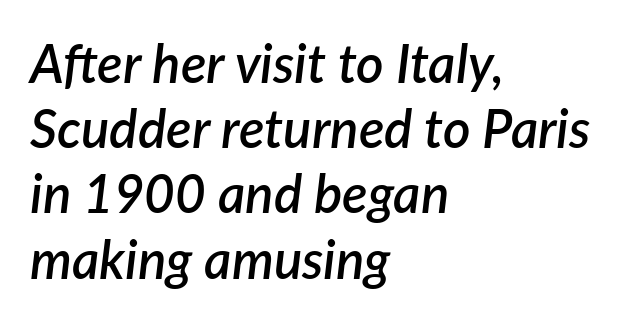
The rendering applies a slant to the glyphs. These lines are rendered in a variable-pitch font. If you drew a ruler down the left edge, every line would touch it. Descender tails drop into unmarked territory.
